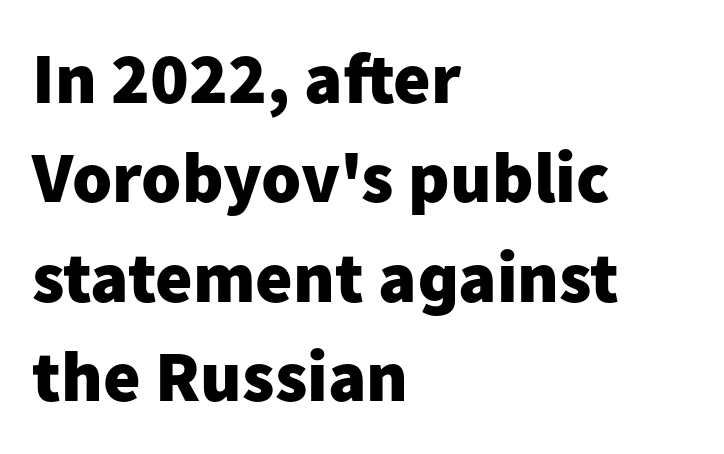
In terms of letterspacing, this is plain default setting. The rendering uses natural spacing where letterforms have individual widths. A full-strength bold gives these letters their thick strokes. Vertically, the passage feels balanced, rows spaced as you'd expect. Any mark beneath the type? The region is blank. Nope, no serifs anywhere on these letters.
